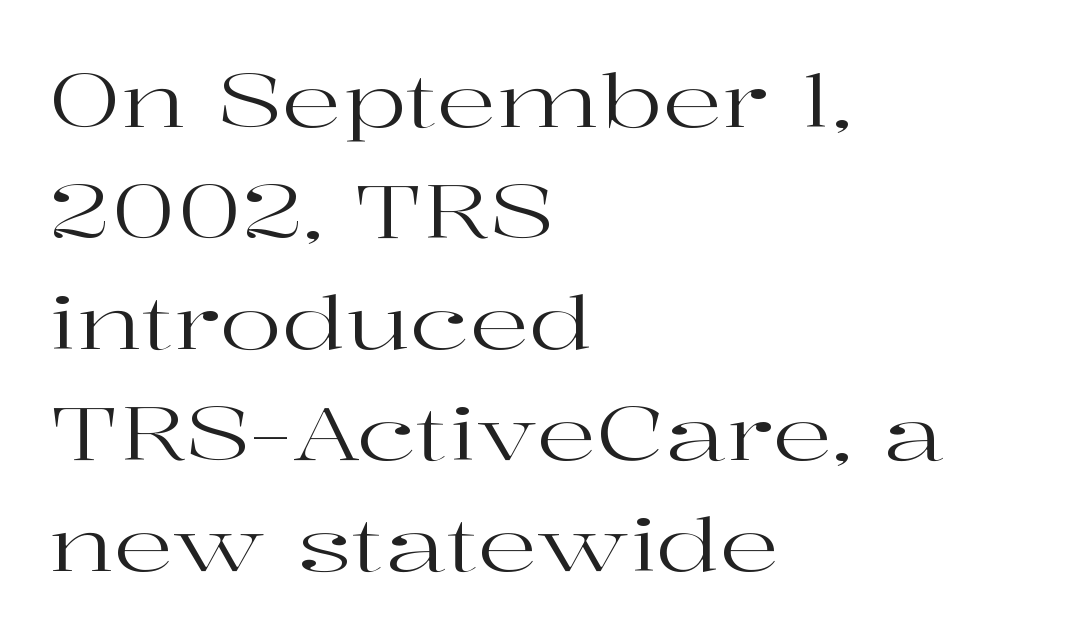
Q: Is the text bold? A: No.
Q: Is the text italic (slanted)? A: No, it is upright.
Q: Is the typeface a serif or a sans-serif typeface? A: Serif.
Q: Is the text underlined? A: No.
Q: How is the paragraph aligned? A: Left-aligned.
Q: Is the spacing between letters normal or unusually wide? A: Normal.
Q: Is the spacing between lines tight, normal or loose? A: Normal.
Q: Width (condensed, normal, or wide)? A: Wide.
Q: Stroke contrast? A: High.
Q: x-height? A: Medium.
Q: Monospaced? A: No.
